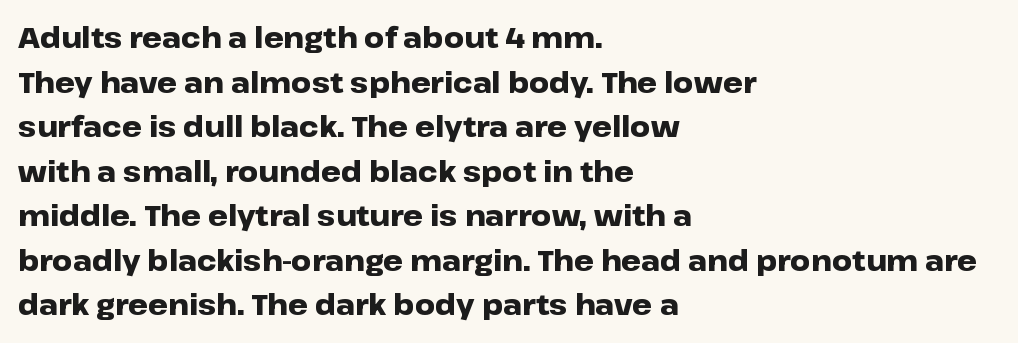
Q: Is the text bold? A: Yes.
Q: Is the text italic (slanted)? A: No, it is upright.
Q: Is the typeface a serif or a sans-serif typeface? A: Sans-serif.
Q: Is the text underlined? A: No.
Q: How is the paragraph aligned? A: Left-aligned.
Q: Is the spacing between letters normal or unusually wide? A: Normal.
Q: Is the spacing between lines tight, normal or loose? A: Normal.
Q: Width (condensed, normal, or wide)? A: Wide.
Q: Stroke contrast? A: Low.
Q: x-height? A: Medium.
Q: Monospaced? A: No.
